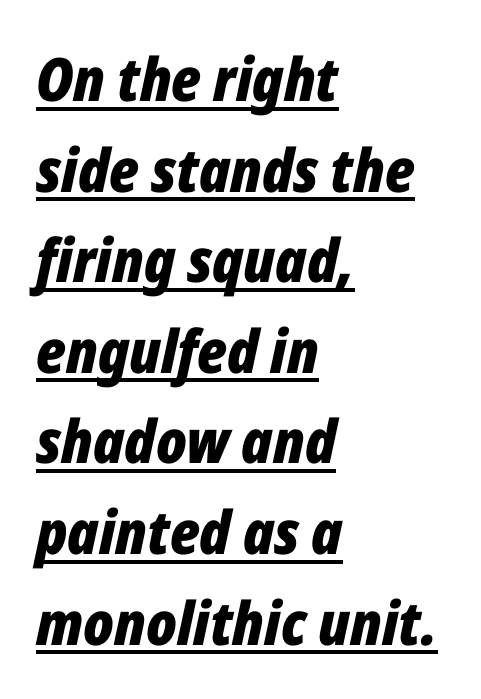
{"italic": "yes", "lean": "right", "slant_degrees": 12, "bold": "yes", "weight": "bold", "width": "condensed", "stroke_contrast": "low", "x_height": "medium", "monospaced": "no", "underline": "yes", "align": "left", "line_spacing": "normal", "line_spacing_ratio": 1.51, "letter_spacing": "normal", "letter_spacing_em": 0.0, "glyph_px": 60}
